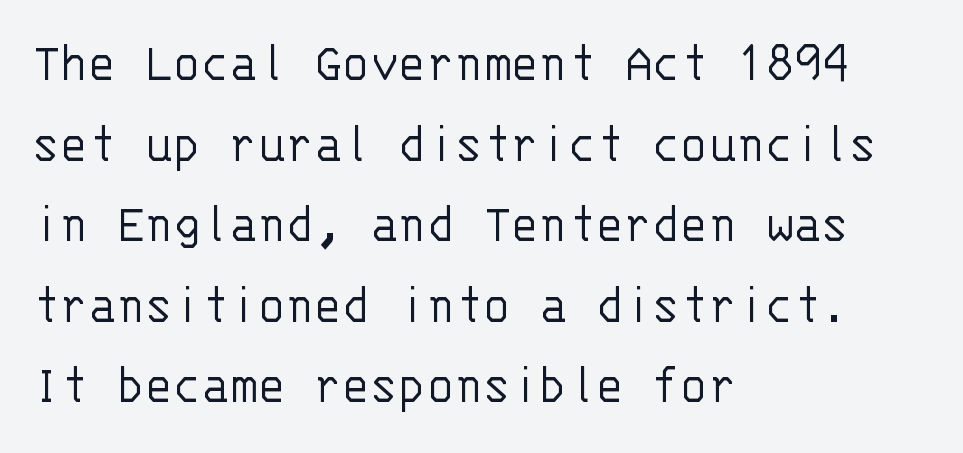
The image shows 58 px light sans-serif type, upright, monospaced; set left-aligned, normal line spacing (1.39x), normal letter spacing, not underlined; low stroke contrast and a large x-height.
